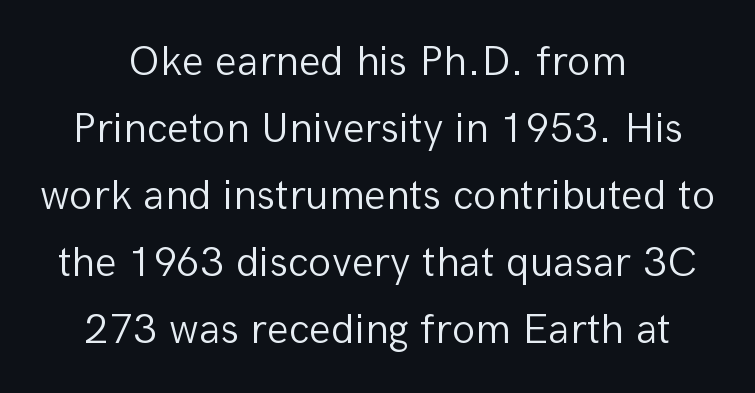
The image shows 43 px light sans-serif type, upright; set centered, normal line spacing (1.56x), normal letter spacing, not underlined; low stroke contrast and a medium x-height.
